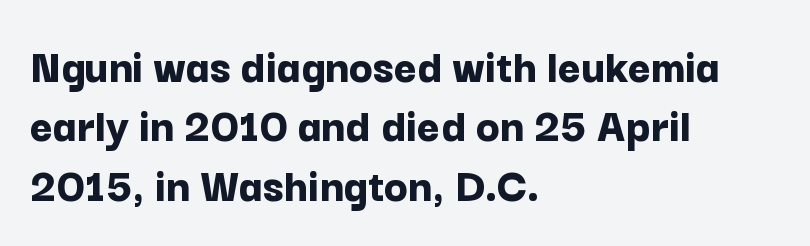
The image shows 49 px bold sans-serif type, upright; set left-aligned, line spacing 1.21x, normal letter spacing, not underlined; low stroke contrast and a medium x-height.
